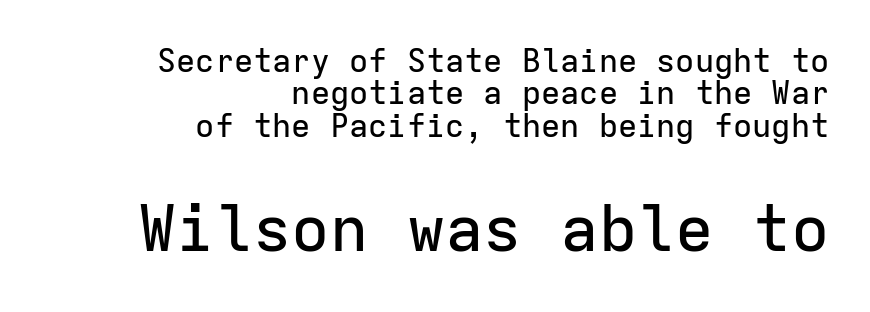
Q: Is the text italic (slanted)? A: No, it is upright.
Q: Is the typeface a serif or a sans-serif typeface? A: Sans-serif.
Q: Is the text underlined? A: No.
Q: How is the paragraph aligned? A: Right-aligned.
Q: Is the spacing between letters normal or unusually wide? A: Normal.
Q: Is the spacing between lines tight, normal or loose? A: Tight.
Q: Which block of text is set in a larger size, the first (top) or the second (bottom)? A: The second (bottom) one.
Q: Width (condensed, normal, or wide)? A: Normal.
Q: Stroke contrast? A: Low.
Q: x-height? A: Medium.
Q: Monospaced? A: Yes.
